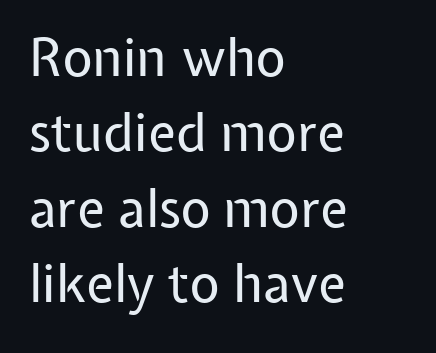
Q: Is the text bold? A: No.
Q: Is the text italic (slanted)? A: No, it is upright.
Q: Is the typeface a serif or a sans-serif typeface? A: Sans-serif.
Q: Is the text underlined? A: No.
Q: How is the paragraph aligned? A: Left-aligned.
Q: Is the spacing between letters normal or unusually wide? A: Normal.
Q: Is the spacing between lines tight, normal or loose? A: Normal.
Q: Width (condensed, normal, or wide)? A: Normal.
Q: Stroke contrast? A: Low.
Q: x-height? A: Medium.
Q: Monospaced? A: No.
